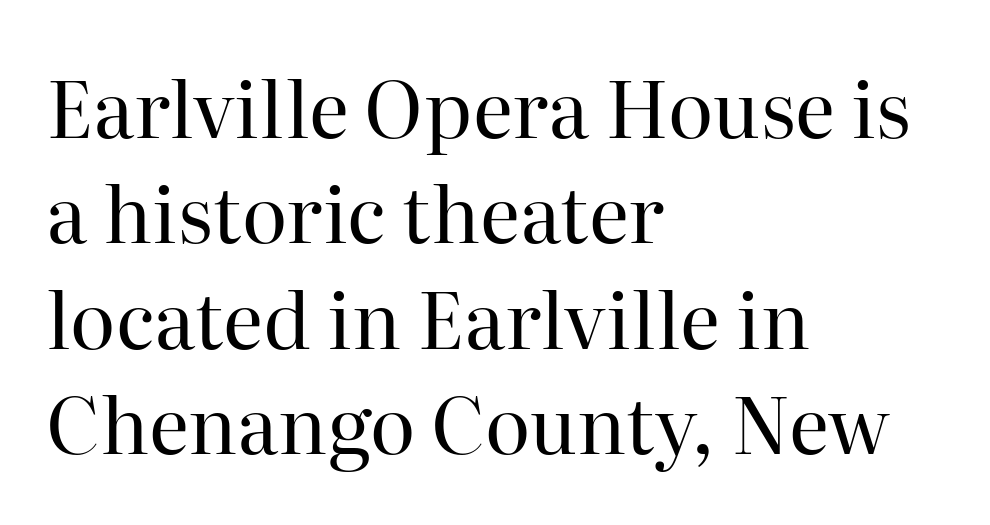
The face used here is proportionally spaced, like ordinary book or web type. The type sits square on the baseline with zero lean. This sample uses a serif face. Compared with typical body copy, the letter spacing here is the same. Decoration check: the copy has no underline.
